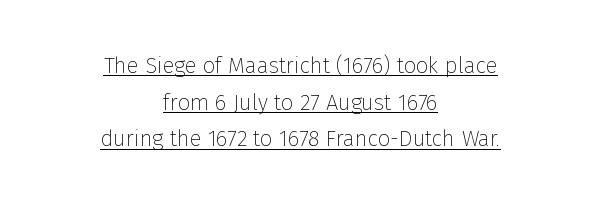
The typography opts for an upright posture over an oblique one. Each stroke keeps to a modest, everyday thickness or less. Layout note: lines centered. Tracking value appears to be zero — textbook default spacing. What decoration does the sample have? An underline. Baseline-to-baseline distance is the conventional proportion of letter height.
